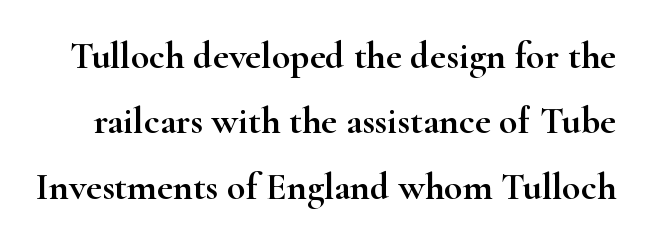
This rendering features lettering with no underline. Here the designer chose a conventional face with non-uniform glyph widths. The lettering stays uniformly vertical, giving the passage a roman look. Old-style or modern, the face here clearly has serifs.
